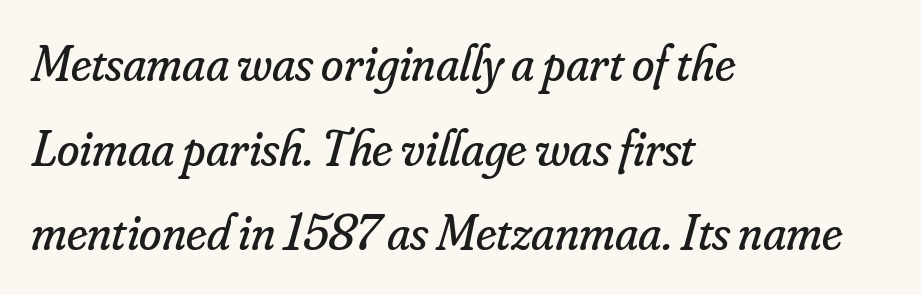
The image shows 51 px regular-weight serif type, italic (leaning right); set left-aligned, normal line spacing (1.66x), normal letter spacing, not underlined; low stroke contrast and a small x-height.
